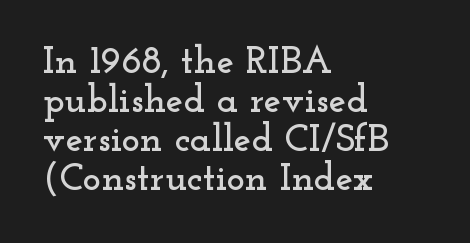
The image shows 39 px wide serif type, upright; set left-aligned, tight line spacing (1.0x), normal letter spacing, not underlined; low stroke contrast and a small x-height.
